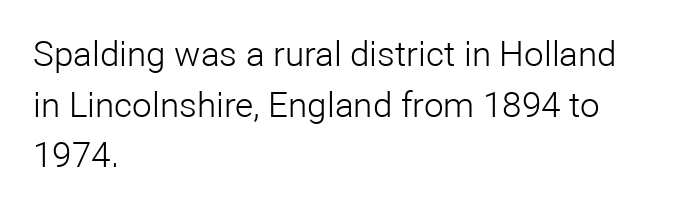
The image shows 35 px light sans-serif type, upright; set left-aligned, normal line spacing (1.45x), normal letter spacing, not underlined; low stroke contrast and a medium x-height.
